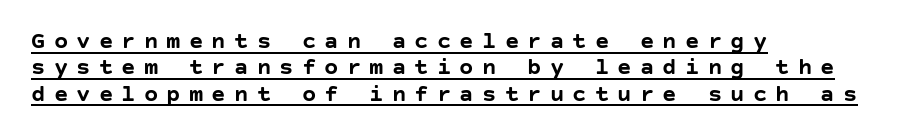
{"italic": "no", "bold": "yes", "underline": "yes", "align": "left", "line_spacing": "tight", "line_spacing_ratio": 1.1, "letter_spacing": "wide", "letter_spacing_em": 0.34, "glyph_px": 24}
